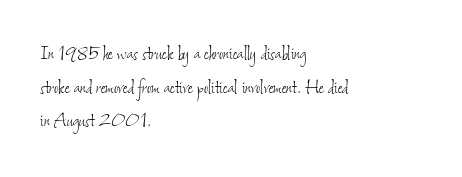
The cut favours lightness, reaching ordinary text weight at its darkest. The specimen omits any rule beneath the text block's lines. Alignment: flush left. This sample keeps an unexceptional amount of space between lines. Words appear dense and cohesive because spacing is normal.
